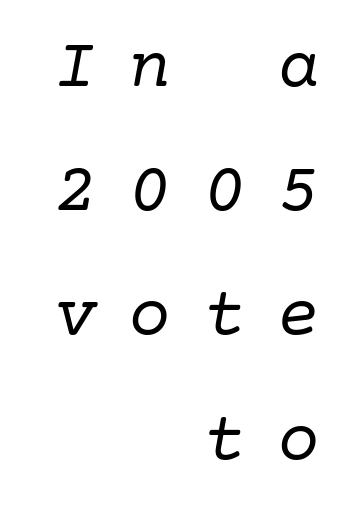
{"serif": "yes", "italic": "yes", "lean": "right", "slant_degrees": 10, "bold": "no", "weight": "regular", "width": "normal", "stroke_contrast": "low", "x_height": "medium", "underline": "no", "align": "right", "line_spacing_ratio": 1.75, "letter_spacing": "wide", "letter_spacing_em": 0.45, "glyph_px": 71}
